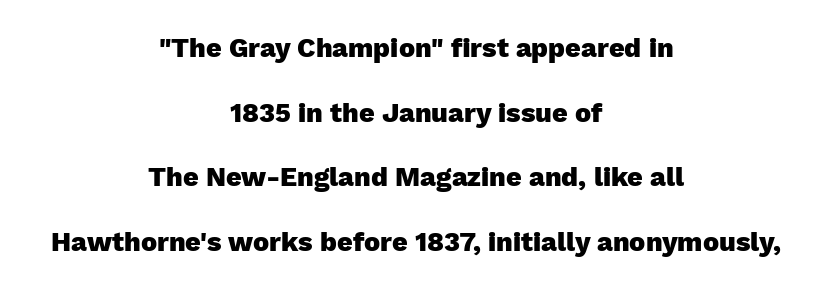
Q: Is the text bold? A: Yes.
Q: Is the text italic (slanted)? A: No, it is upright.
Q: Is the text underlined? A: No.
Q: How is the paragraph aligned? A: Centered.
Q: Is the spacing between letters normal or unusually wide? A: Normal.
Q: Is the spacing between lines tight, normal or loose? A: Loose.
